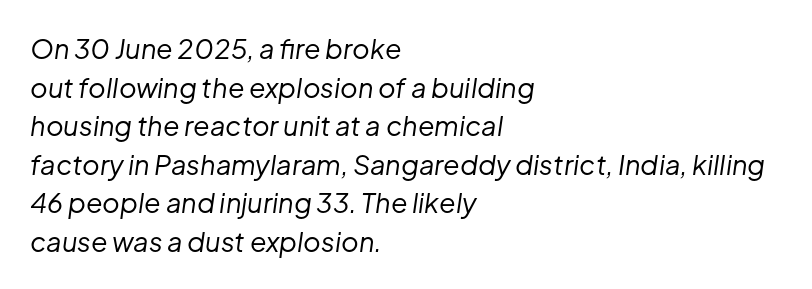
Each row of text sits above clean, open space. The whole block is typeset with a tilt. The lines are quadded left. The rendering uses a moderate line-height, typical for paragraphs.
